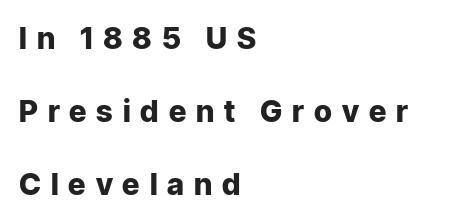
In CSS terms this would be text-align: left. In terms of letterform style, serifs are entirely absent. If you drew a line through each stem, it would be perfectly vertical. Is this a fixed-width face? No — the glyphs have proportional, varying widths. The leading is generous, giving the passage an open texture.
